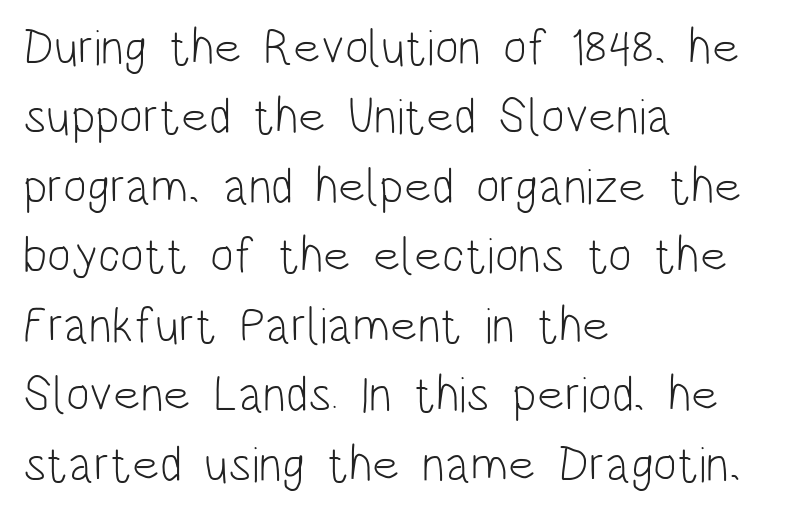
{"serif": "no", "italic": "no", "bold": "no", "weight": "light", "width": "condensed", "stroke_contrast": "low", "x_height": "large", "monospaced": "no", "underline": "no", "align": "left", "line_spacing": "normal", "line_spacing_ratio": 1.39, "letter_spacing": "normal", "letter_spacing_em": 0.0, "glyph_px": 50}
